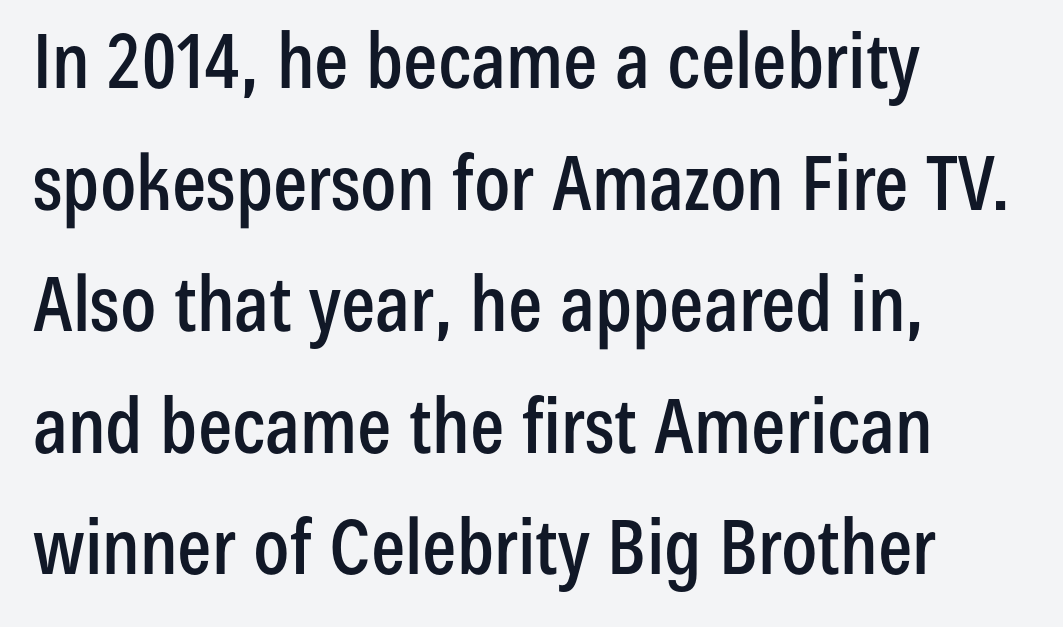
Observe the ordinary spacing: letters are neighbours, not strangers. This is sans-serif lettering, the kind often seen on screens and signage. Here the designer chose a conventional face with non-uniform glyph widths. What's the leading like? Ordinary, nothing unusual. Every stem runs plumb, perpendicular to the baseline.
